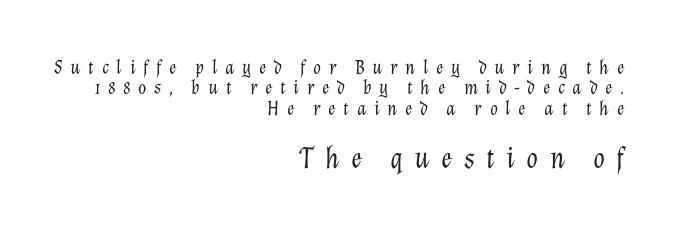
Q: Is the text bold? A: No.
Q: Is the text italic (slanted)? A: Yes, it leans right by about 12 degrees.
Q: Is the text underlined? A: No.
Q: How is the paragraph aligned? A: Right-aligned.
Q: Is the spacing between letters normal or unusually wide? A: Unusually wide.
Q: Is the spacing between lines tight, normal or loose? A: Tight.
Q: Which block of text is set in a larger size, the first (top) or the second (bottom)? A: The second (bottom) one.
Q: Width (condensed, normal, or wide)? A: Normal.
Q: Stroke contrast? A: Low.
Q: x-height? A: Medium.
Q: Monospaced? A: No.
